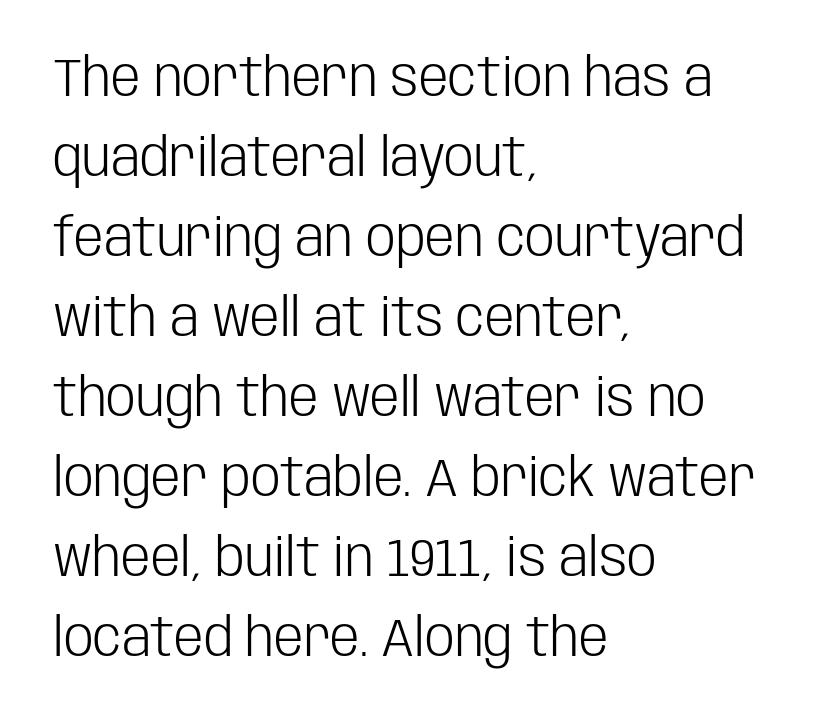
Nope, no serifs anywhere on these letters. Vertical spacing — default. Unmarked baselines from the first word to the last. Each stroke keeps to a modest, everyday thickness or less. Compared with a centered layout, this one pins lines to the left instead. A typesetter would mark this as roman, not italic.
